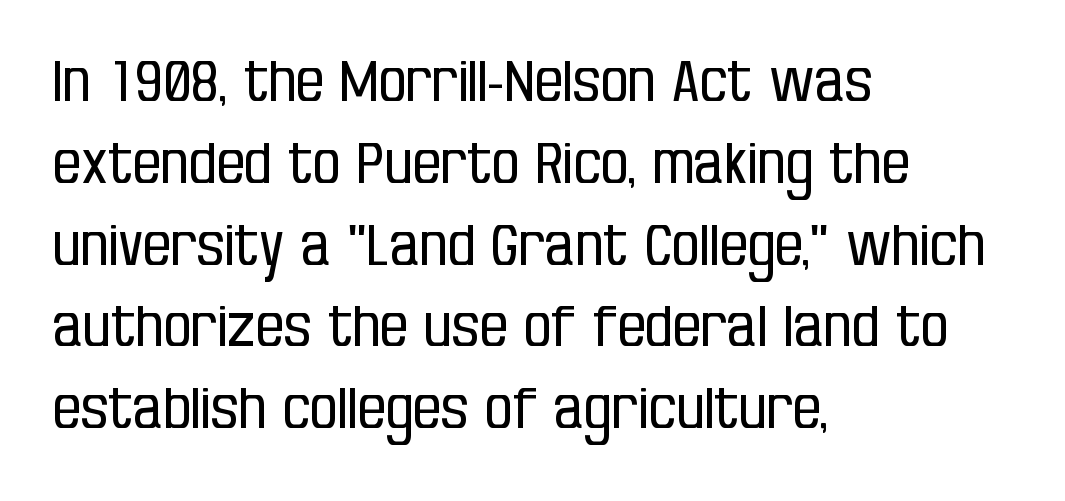
{"serif": "no", "italic": "no", "bold": "no", "weight": "regular", "width": "condensed", "stroke_contrast": "low", "x_height": "large", "monospaced": "no", "underline": "no", "align": "left", "line_spacing": "normal", "line_spacing_ratio": 1.46, "letter_spacing": "normal", "letter_spacing_em": 0.0, "glyph_px": 56}
